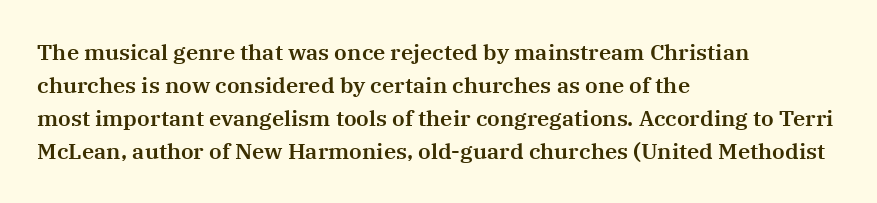
The image shows 22 px text type, upright; set left-aligned, normal line spacing (1.5x), normal letter spacing, not underlined.
